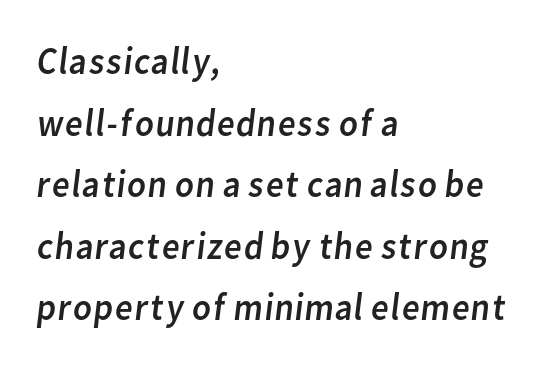
Q: Is the text bold? A: No.
Q: Is the typeface a serif or a sans-serif typeface? A: Sans-serif.
Q: Is the text underlined? A: No.
Q: How is the paragraph aligned? A: Left-aligned.
Q: Is the spacing between letters normal or unusually wide? A: Normal.
Q: Is the spacing between lines tight, normal or loose? A: Normal.
Q: Width (condensed, normal, or wide)? A: Normal.
Q: Stroke contrast? A: Low.
Q: x-height? A: Medium.
Q: Monospaced? A: No.
